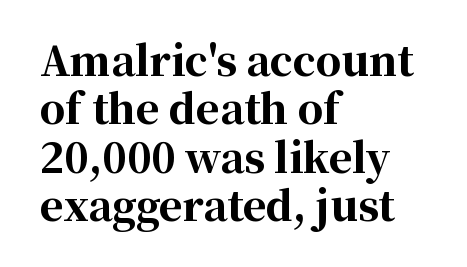
The image shows 40 px bold serif type, upright; set left-aligned, line spacing 1.21x, normal letter spacing, not underlined; high stroke contrast and a medium x-height.
